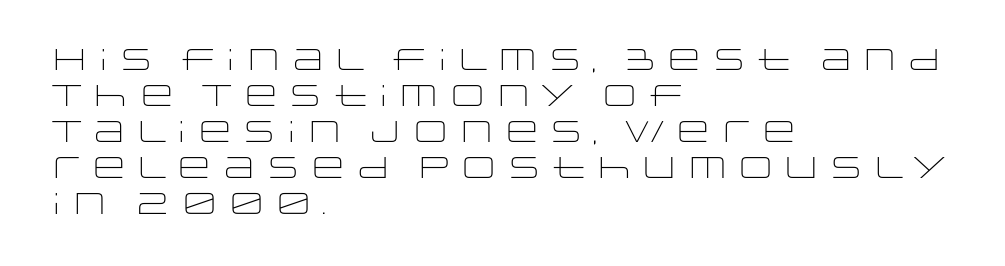
The image shows 30 px light, wide sans-serif type, upright; set left-aligned, line spacing 1.2x, normal letter spacing, not underlined; low stroke contrast and a large x-height.
